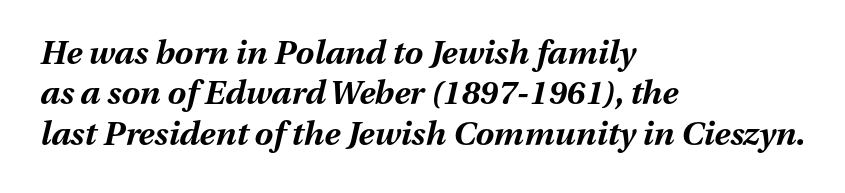
One-word summary of the alignment: left. Just letters on the line, the space beneath them empty. Plenty of ink on the page — the face is bold. Emphasis-style slanted type is in use. Honestly, the letter spacing is just normal — you wouldn't notice it.
